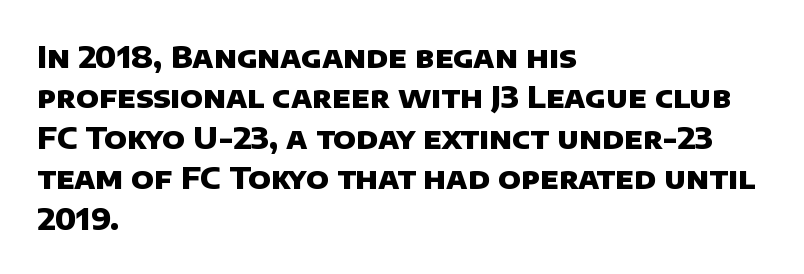
{"serif": "no", "bold": "yes", "weight": "heavy", "width": "normal", "stroke_contrast": "low", "x_height": "large", "monospaced": "no", "underline": "no", "align": "left", "line_spacing": "normal", "line_spacing_ratio": 1.35, "letter_spacing": "normal", "letter_spacing_em": 0.0, "glyph_px": 30}
